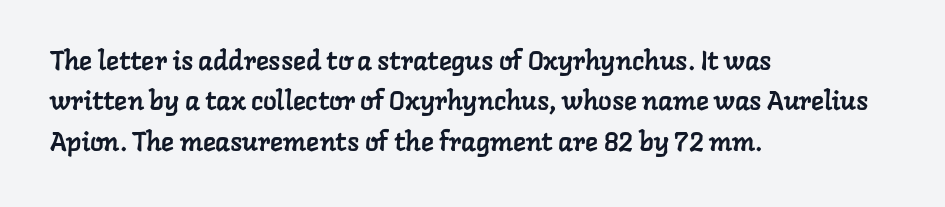
Q: Is the text underlined? A: No.
Q: How is the paragraph aligned? A: Left-aligned.
Q: Is the spacing between letters normal or unusually wide? A: Normal.
Q: Is the spacing between lines tight, normal or loose? A: Normal.
